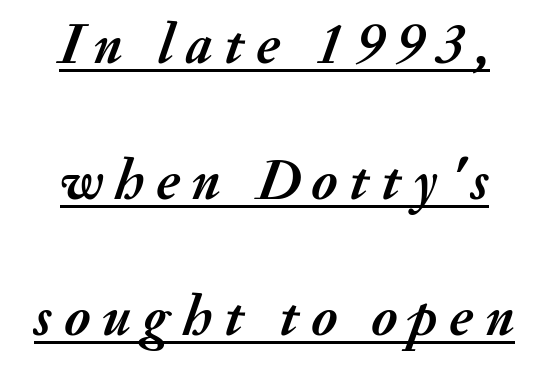
The image shows 57 px semibold type, italic (leaning right); set centered, loose line spacing (2.39x), unusually wide letter spacing (+0.21 em), underlined; medium stroke contrast and a small x-height.
